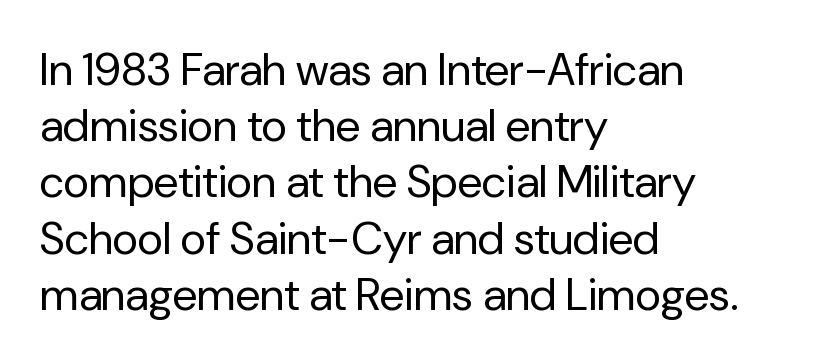
The image shows 45 px regular-weight sans-serif type, upright; set left-aligned, normal line spacing (1.25x), normal letter spacing, not underlined; low stroke contrast and a medium x-height.
